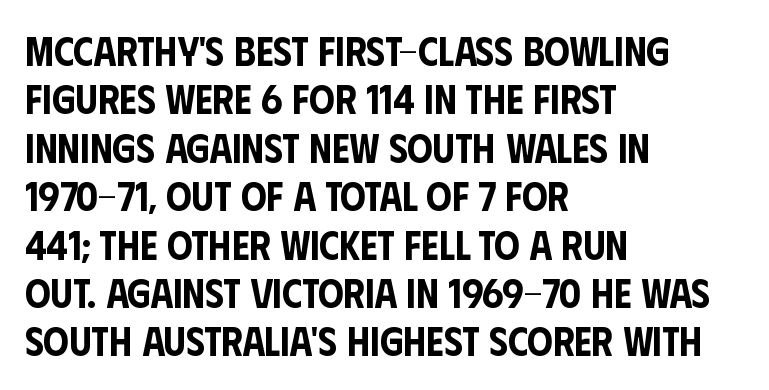
The image shows 40 px condensed sans-serif type, upright; set left-aligned, line spacing 1.21x, normal letter spacing, not underlined; low stroke contrast and a large x-height.
